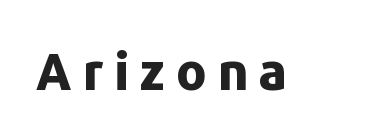
Q: Is the text bold? A: Yes.
Q: Is the text italic (slanted)? A: No, it is upright.
Q: Is the typeface a serif or a sans-serif typeface? A: Sans-serif.
Q: Is the text underlined? A: No.
Q: Is the spacing between letters normal or unusually wide? A: Unusually wide.
Q: Width (condensed, normal, or wide)? A: Normal.
Q: Stroke contrast? A: Low.
Q: x-height? A: Medium.
Q: Monospaced? A: No.
